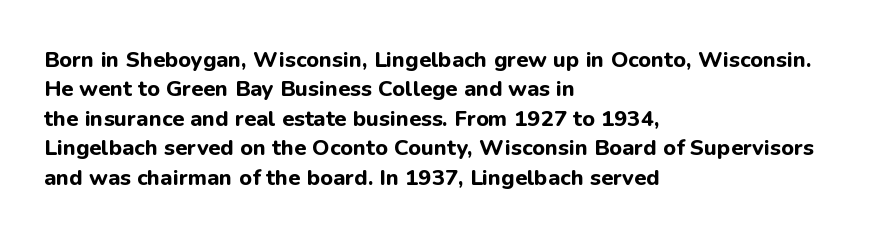
{"italic": "no", "bold": "yes", "underline": "no", "align": "left", "line_spacing": "normal", "line_spacing_ratio": 1.34, "letter_spacing": "normal", "letter_spacing_em": 0.0, "glyph_px": 22}
